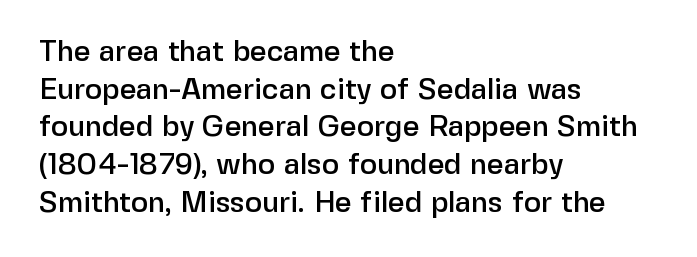
The image shows 29 px sans-serif type, upright; set left-aligned, normal line spacing (1.3x), normal letter spacing, not underlined; low stroke contrast and a medium x-height.
